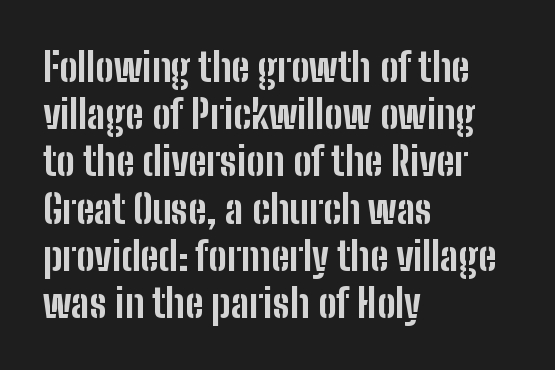
{"serif": "no", "italic": "no", "bold": "yes", "weight": "bold", "width": "condensed", "stroke_contrast": "low", "x_height": "medium", "monospaced": "no", "underline": "no", "align": "left", "line_spacing_ratio": 1.21, "letter_spacing": "normal", "letter_spacing_em": 0.0, "glyph_px": 39}
